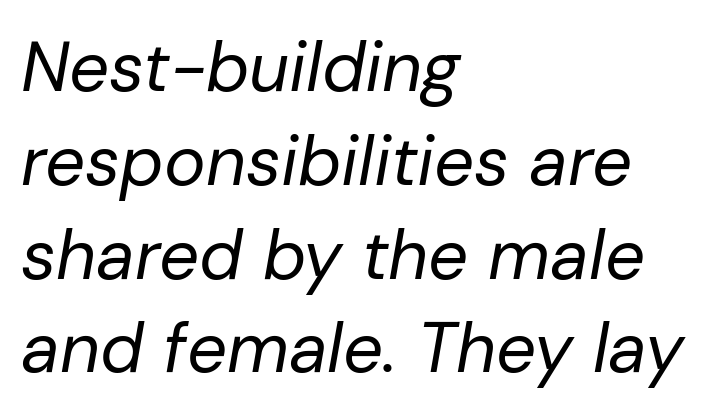
Q: Is the text bold? A: No.
Q: Is the text italic (slanted)? A: Yes, it leans right by about 10 degrees.
Q: Is the text underlined? A: No.
Q: How is the paragraph aligned? A: Left-aligned.
Q: Is the spacing between letters normal or unusually wide? A: Normal.
Q: Is the spacing between lines tight, normal or loose? A: Normal.
Q: Width (condensed, normal, or wide)? A: Normal.
Q: Stroke contrast? A: Low.
Q: x-height? A: Medium.
Q: Monospaced? A: No.
